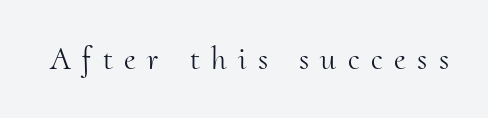
The image shows 32 px light serif type, upright; set unusually wide letter spacing (+0.36 em), not underlined; medium stroke contrast and a small x-height.
